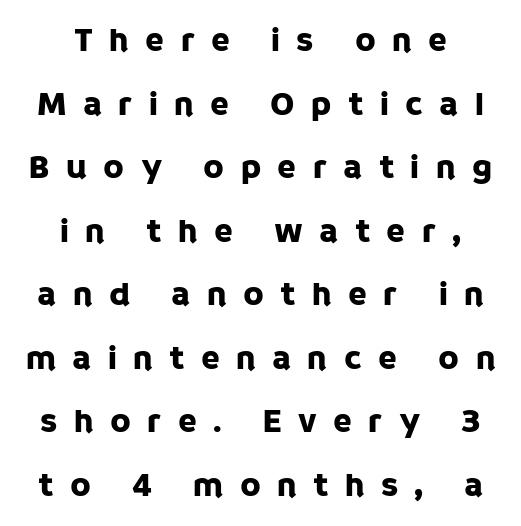
The image shows 34 px sans-serif type, upright; set centered, line spacing 1.87x, unusually wide letter spacing (+0.48 em), not underlined; low stroke contrast and a large x-height.
